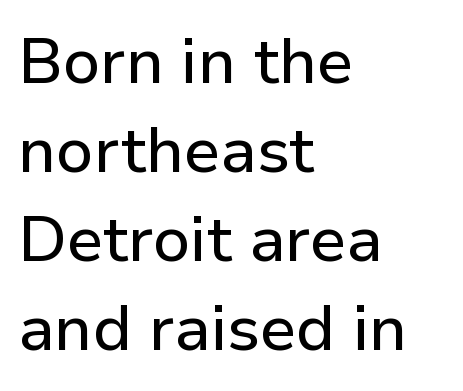
The image shows 64 px sans-serif type, upright; set left-aligned, normal line spacing (1.39x), normal letter spacing, not underlined; low stroke contrast and a medium x-height.
